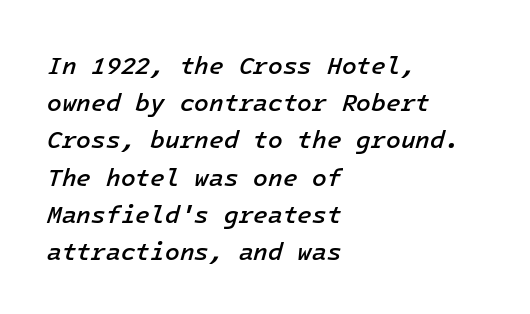
The image shows 24 px text type, italic (leaning right); set left-aligned, normal line spacing (1.55x), normal letter spacing, not underlined.
